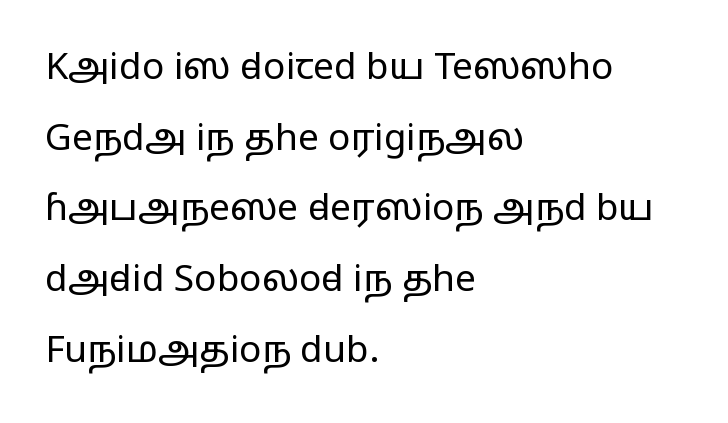
Q: Is the text bold? A: No.
Q: Is the text italic (slanted)? A: No, it is upright.
Q: Is the typeface a serif or a sans-serif typeface? A: Sans-serif.
Q: Is the text underlined? A: No.
Q: How is the paragraph aligned? A: Left-aligned.
Q: Is the spacing between letters normal or unusually wide? A: Normal.
Q: Is the spacing between lines tight, normal or loose? A: Loose.
Q: Width (condensed, normal, or wide)? A: Wide.
Q: Stroke contrast? A: Low.
Q: x-height? A: Medium.
Q: Monospaced? A: No.
